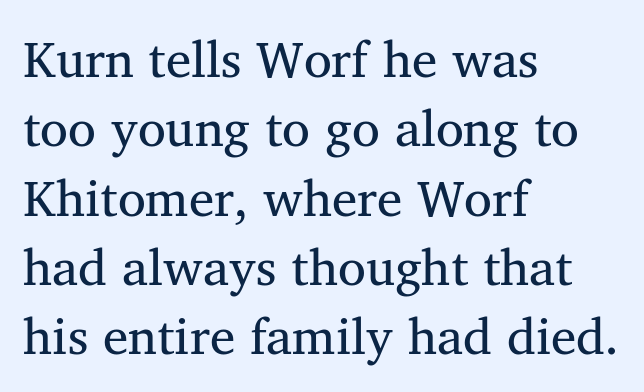
The image shows 51 px regular-weight serif type; set left-aligned, normal line spacing (1.36x), normal letter spacing, not underlined; medium stroke contrast and a medium x-height.
